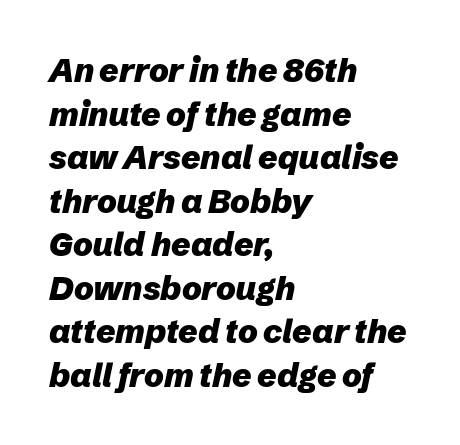
The passage shown is typed in a proportional face where columns would drift. Caption: standard tracking, unaltered. These words are printed bold, with thick strokes throughout. Leading matches the norm, producing a regular column. Every row of glyphs begins at an identical x-position on the left.
